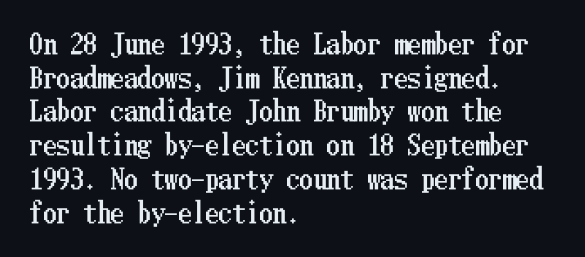
{"italic": "no", "underline": "no", "align": "left", "line_spacing": "normal", "line_spacing_ratio": 1.25, "letter_spacing": "normal", "letter_spacing_em": 0.0, "glyph_px": 27}
